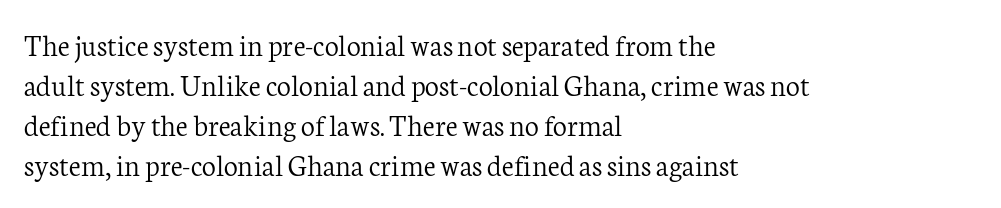
Q: Is the text bold? A: No.
Q: Is the text italic (slanted)? A: No, it is upright.
Q: Is the typeface a serif or a sans-serif typeface? A: Serif.
Q: Is the text underlined? A: No.
Q: How is the paragraph aligned? A: Left-aligned.
Q: Is the spacing between letters normal or unusually wide? A: Normal.
Q: Is the spacing between lines tight, normal or loose? A: Normal.
Q: Width (condensed, normal, or wide)? A: Normal.
Q: Stroke contrast? A: Low.
Q: x-height? A: Medium.
Q: Monospaced? A: No.
